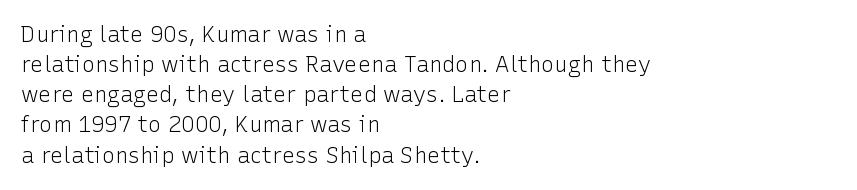
The letterforms sit shoulder to shoulder at normal distance. The space directly below the letters is spotless. Counters stay open thanks to moderate or lighter strokes. The vertical gap from one line to the next is medium. Ascenders rise straight up at ninety degrees. The ragged edge is on the right, which tells us the setting is flush left.
